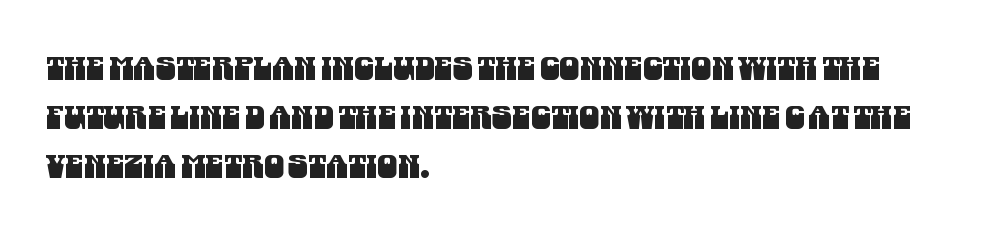
{"serif": "no", "width": "condensed", "stroke_contrast": "medium", "x_height": "large", "monospaced": "no", "underline": "no", "align": "left", "line_spacing": "normal", "line_spacing_ratio": 1.53, "letter_spacing": "normal", "letter_spacing_em": 0.0, "glyph_px": 32}
